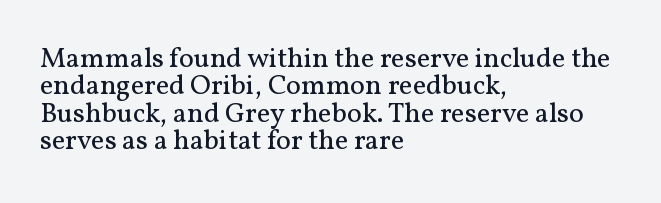
{"serif": "yes", "italic": "no", "bold": "no", "weight": "regular", "width": "normal", "stroke_contrast": "medium", "x_height": "medium", "monospaced": "no", "underline": "no", "align": "left", "line_spacing": "tight", "line_spacing_ratio": 0.98, "letter_spacing": "normal", "letter_spacing_em": 0.0, "glyph_px": 28}
